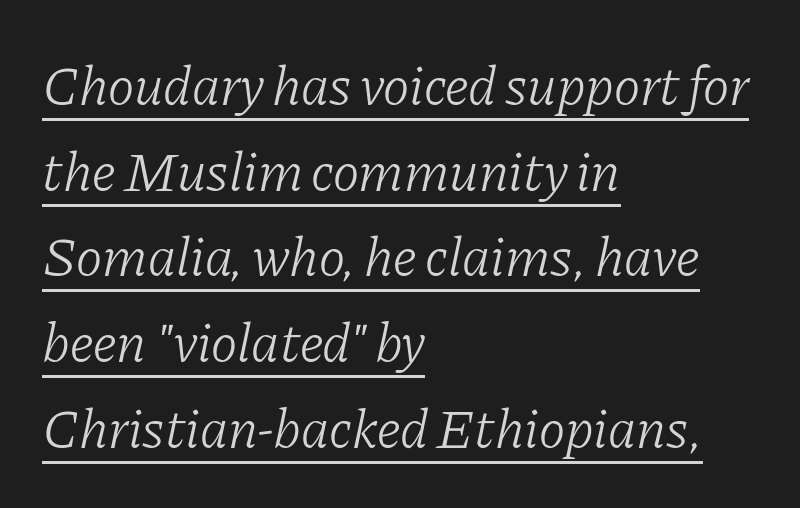
{"serif": "yes", "italic": "yes", "lean": "right", "slant_degrees": 11, "bold": "no", "weight": "light", "width": "normal", "stroke_contrast": "low", "x_height": "medium", "monospaced": "no", "underline": "yes", "align": "left", "line_spacing": "normal", "line_spacing_ratio": 1.53, "letter_spacing": "normal", "letter_spacing_em": 0.0, "glyph_px": 56}
